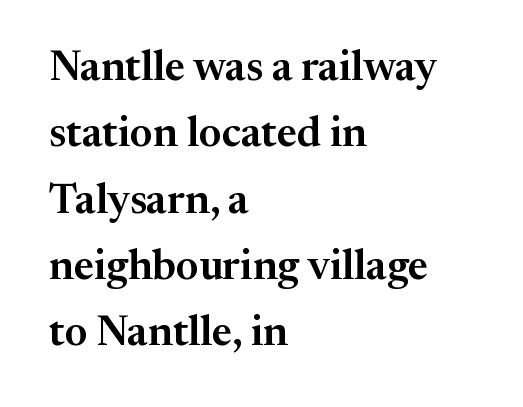
The image shows 42 px serif type, upright; set left-aligned, normal line spacing (1.58x), normal letter spacing, not underlined; medium stroke contrast and a medium x-height.
